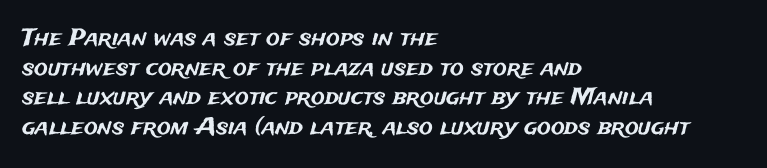
Q: Is the text italic (slanted)? A: Yes.
Q: Is the text underlined? A: No.
Q: How is the paragraph aligned? A: Left-aligned.
Q: Is the spacing between letters normal or unusually wide? A: Normal.
Q: Is the spacing between lines tight, normal or loose? A: Normal.
